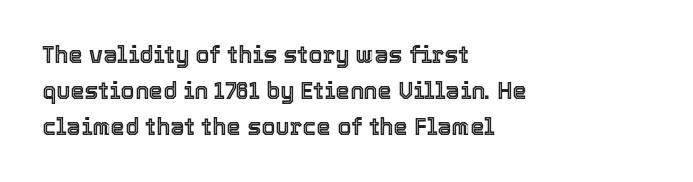
Q: Is the text italic (slanted)? A: No, it is upright.
Q: Is the text underlined? A: No.
Q: How is the paragraph aligned? A: Left-aligned.
Q: Is the spacing between letters normal or unusually wide? A: Normal.
Q: Is the spacing between lines tight, normal or loose? A: Normal.
